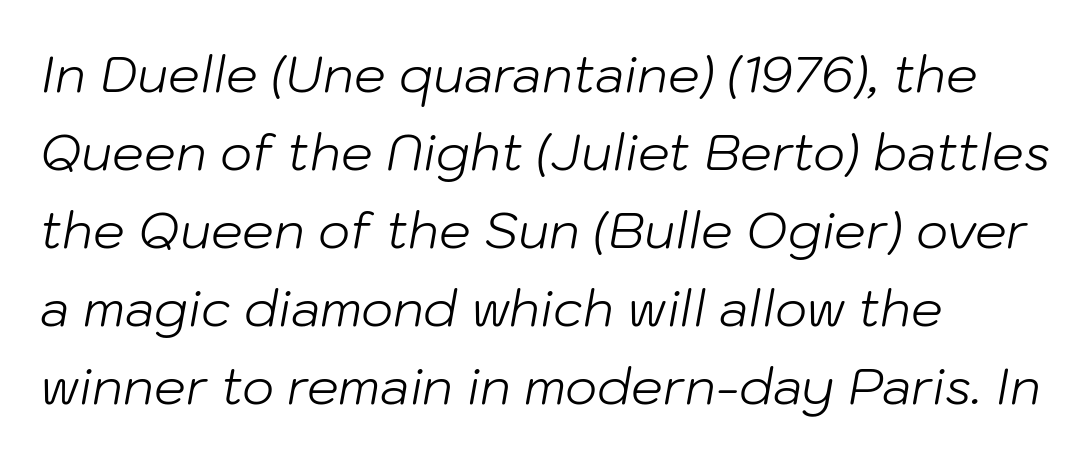
{"italic": "yes", "lean": "right", "slant_degrees": 10, "bold": "no", "weight": "light", "width": "normal", "stroke_contrast": "low", "x_height": "medium", "monospaced": "no", "underline": "no", "align": "left", "line_spacing": "normal", "line_spacing_ratio": 1.56, "letter_spacing": "normal", "letter_spacing_em": 0.0, "glyph_px": 50}
